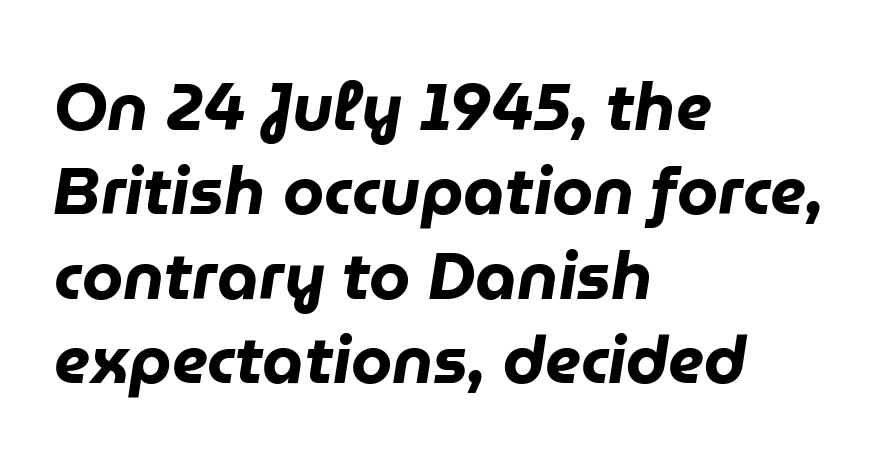
{"italic": "yes", "lean": "right", "slant_degrees": 9, "bold": "yes", "weight": "heavy", "width": "normal", "stroke_contrast": "low", "x_height": "medium", "monospaced": "no", "underline": "no", "align": "left", "line_spacing": "normal", "line_spacing_ratio": 1.28, "letter_spacing": "normal", "letter_spacing_em": 0.0, "glyph_px": 66}
